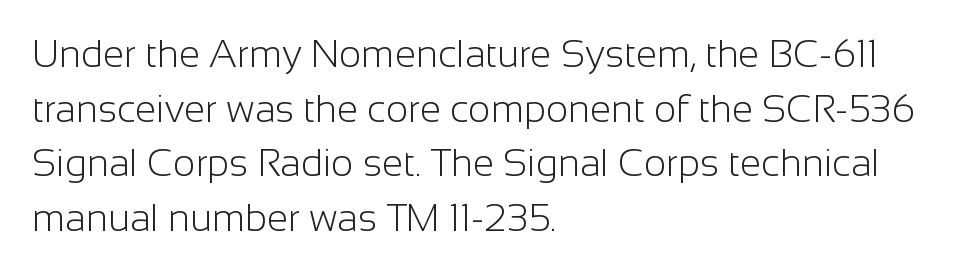
The image shows 38 px light sans-serif type, upright; set left-aligned, normal line spacing (1.44x), normal letter spacing, not underlined; low stroke contrast and a medium x-height.
